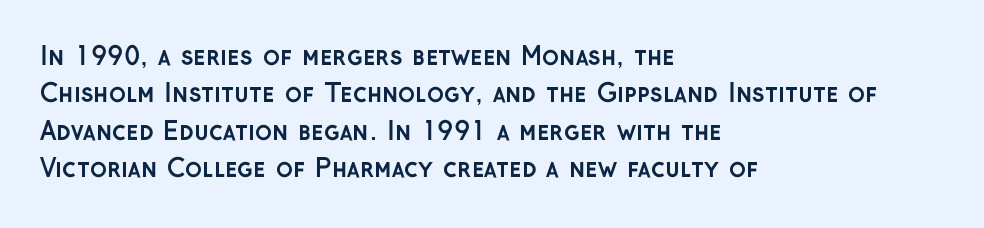
{"italic": "no", "bold": "yes", "underline": "no", "align": "left", "line_spacing": "normal", "line_spacing_ratio": 1.5, "letter_spacing": "normal", "letter_spacing_em": 0.0, "glyph_px": 25}
